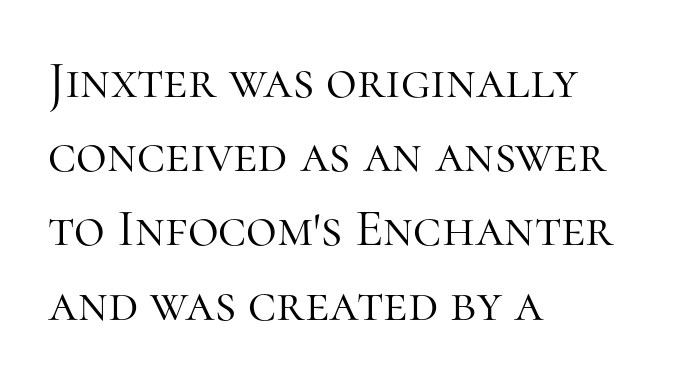
Q: Is the text bold? A: No.
Q: Is the text italic (slanted)? A: No, it is upright.
Q: Is the typeface a serif or a sans-serif typeface? A: Serif.
Q: Is the text underlined? A: No.
Q: How is the paragraph aligned? A: Left-aligned.
Q: Is the spacing between letters normal or unusually wide? A: Normal.
Q: Is the spacing between lines tight, normal or loose? A: Normal.
Q: Width (condensed, normal, or wide)? A: Normal.
Q: Stroke contrast? A: High.
Q: x-height? A: Medium.
Q: Monospaced? A: No.
